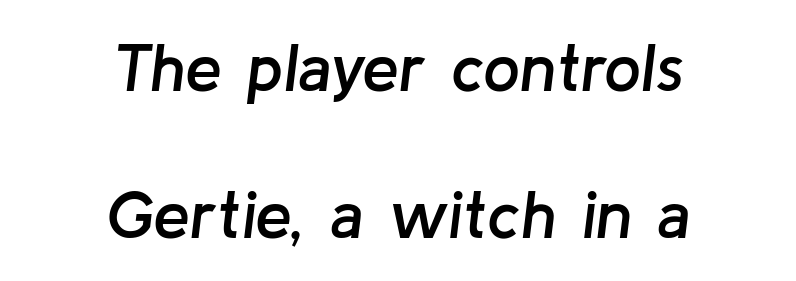
Descender tails drop into unmarked territory. Each new line begins a long way beneath the previous one. The rendering positions every line midway between the sides. Its strokes are somewhat broadened, the hallmark of semibold type. Honestly, the letter spacing is just normal — you wouldn't notice it.
